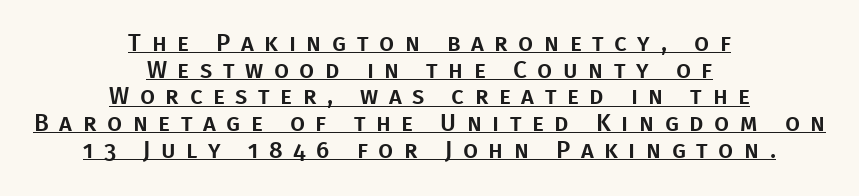
The passage shown has open, widely tracked lettering throughout. Rendered with straight, roman letterforms. Casual observation: everything's sitting right in the middle. Is there much room between lines? No — they nearly touch. The face used here appears with an underline applied.
